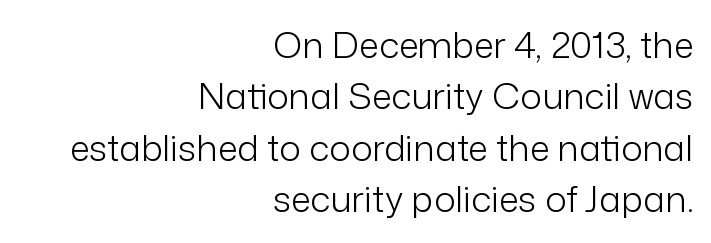
The image shows 36 px light sans-serif type, upright; set right-aligned, normal line spacing (1.43x), normal letter spacing, not underlined; low stroke contrast and a medium x-height.
